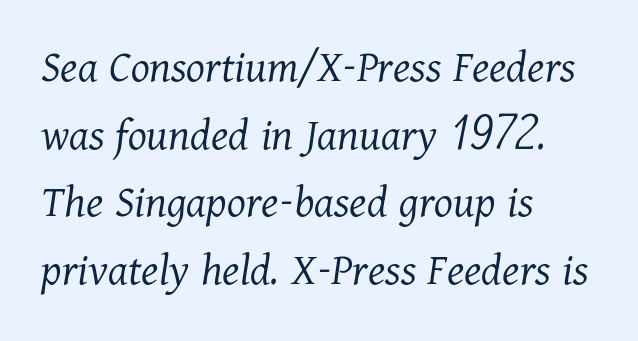
{"serif": "yes", "italic": "yes", "lean": "right", "slant_degrees": 11, "bold": "no", "weight": "light", "width": "normal", "stroke_contrast": "medium", "x_height": "medium", "monospaced": "no", "underline": "no", "align": "left", "line_spacing": "normal", "line_spacing_ratio": 1.41, "letter_spacing": "normal", "letter_spacing_em": 0.0, "glyph_px": 48}
